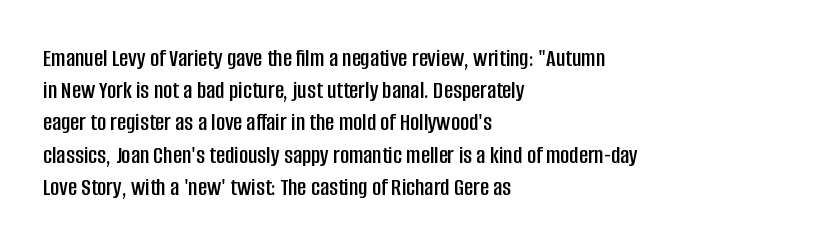
The image shows 25 px text type, upright; set left-aligned, normal line spacing (1.29x), normal letter spacing, not underlined.
